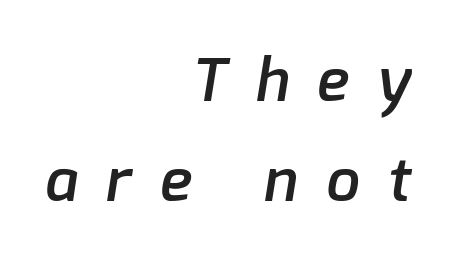
Decoration check: the copy has no underline. The face used here is proportionally spaced, like ordinary book or web type. Line endings align vertically; line beginnings do not. Does the type have serifs? No, each stem ends abruptly. Firm but not heavy-handed strokes: this text is semibold. The leading is moderate, giving the passage an even texture.
